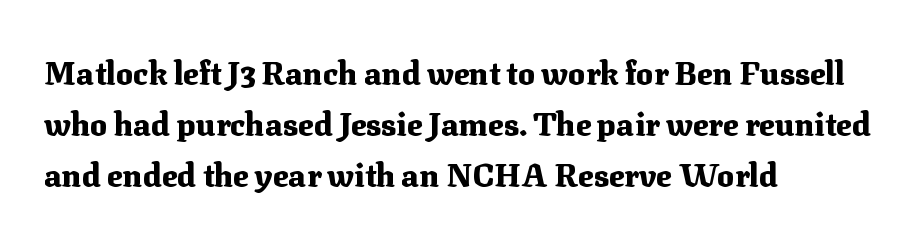
{"serif": "yes", "italic": "no", "bold": "yes", "weight": "heavy", "width": "normal", "stroke_contrast": "medium", "x_height": "medium", "monospaced": "no", "underline": "no", "align": "left", "line_spacing": "normal", "line_spacing_ratio": 1.6, "letter_spacing": "normal", "letter_spacing_em": 0.0, "glyph_px": 32}
